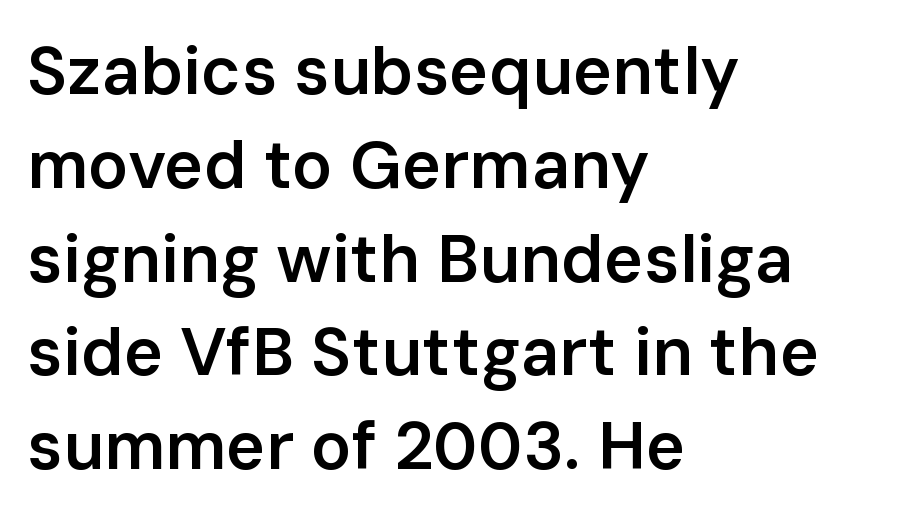
Rendered with straight, roman letterforms. Look at the stroke-to-counter ratio: somewhat heavy, a semibold. Leftover space on each line is placed entirely after the last word. Vertical spacing — default. Underlining? Definitely not there. Each word holds together tightly as a unit, with standard inter-letter gaps.
